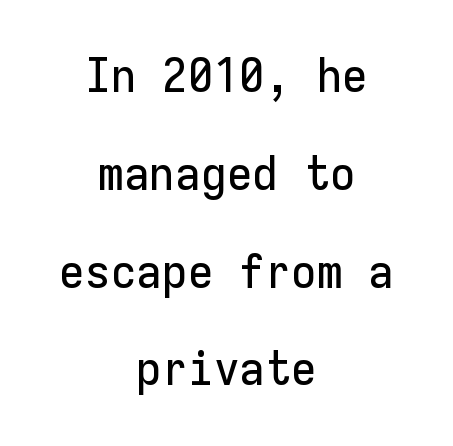
Q: Is the text italic (slanted)? A: No, it is upright.
Q: Is the typeface a serif or a sans-serif typeface? A: Sans-serif.
Q: Is the text underlined? A: No.
Q: How is the paragraph aligned? A: Centered.
Q: Is the spacing between letters normal or unusually wide? A: Normal.
Q: Is the spacing between lines tight, normal or loose? A: Loose.
Q: Width (condensed, normal, or wide)? A: Normal.
Q: Stroke contrast? A: Low.
Q: x-height? A: Medium.
Q: Monospaced? A: Yes.
